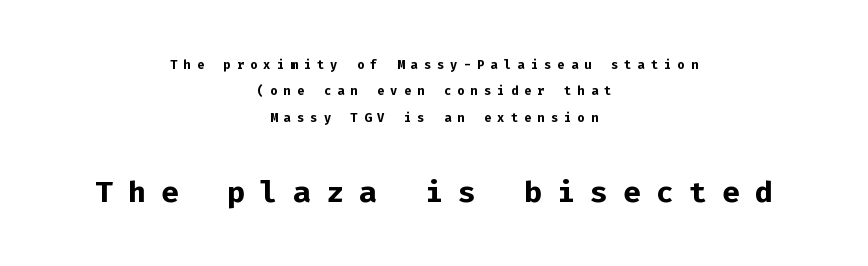
Q: Is the text bold? A: Yes.
Q: Is the text italic (slanted)? A: No, it is upright.
Q: Is the typeface a serif or a sans-serif typeface? A: Sans-serif.
Q: Is the text underlined? A: No.
Q: How is the paragraph aligned? A: Centered.
Q: Is the spacing between letters normal or unusually wide? A: Unusually wide.
Q: Is the spacing between lines tight, normal or loose? A: Normal.
Q: Which block of text is set in a larger size, the first (top) or the second (bottom)? A: The second (bottom) one.
Q: Width (condensed, normal, or wide)? A: Normal.
Q: Stroke contrast? A: Low.
Q: x-height? A: Medium.
Q: Monospaced? A: Yes.
